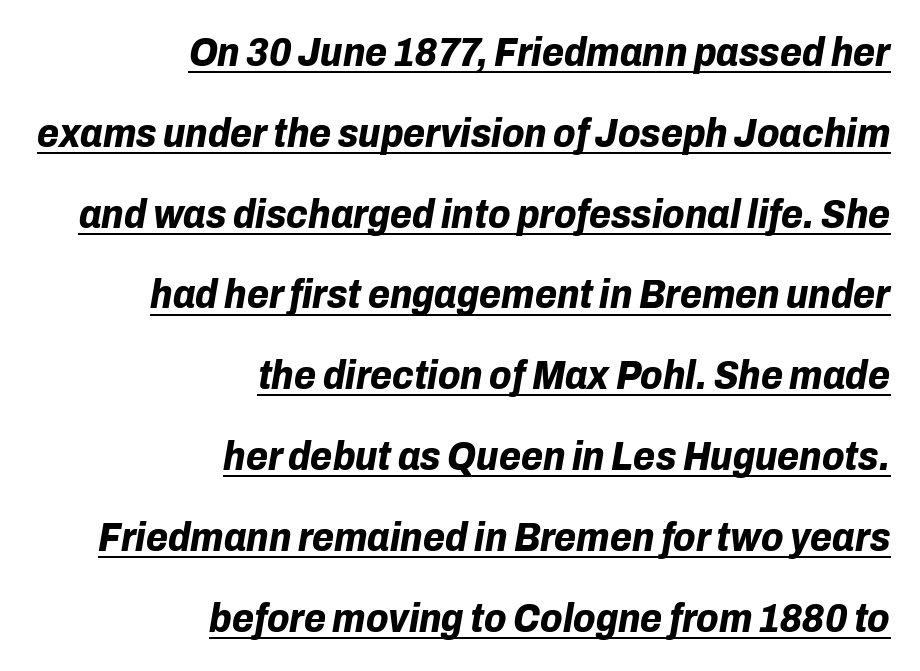
The passage shown leans; its letterforms are oblique. Glance below the letters and you will spot a drawn line. Vertically, the passage feels expansive, rows floating well apart. The horizontal fit of the characters is conventional and even.
